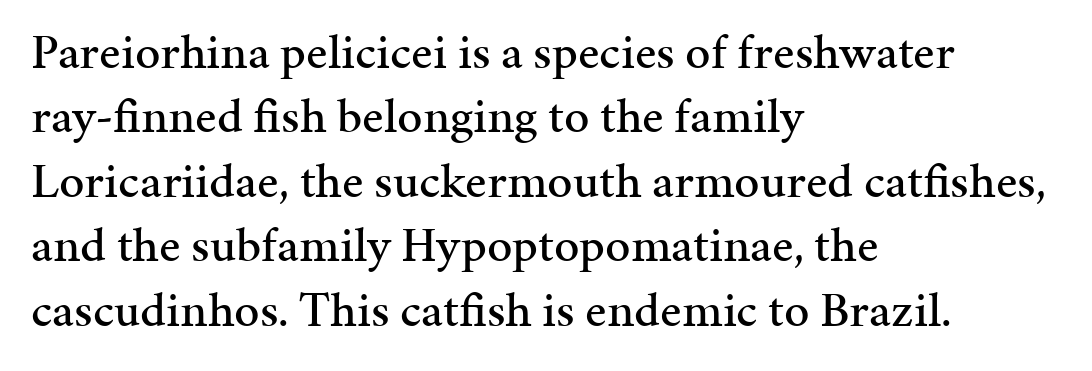
Q: Is the text italic (slanted)? A: No, it is upright.
Q: Is the typeface a serif or a sans-serif typeface? A: Serif.
Q: Is the text underlined? A: No.
Q: How is the paragraph aligned? A: Left-aligned.
Q: Is the spacing between letters normal or unusually wide? A: Normal.
Q: Is the spacing between lines tight, normal or loose? A: Normal.
Q: Width (condensed, normal, or wide)? A: Normal.
Q: Stroke contrast? A: Medium.
Q: x-height? A: Medium.
Q: Monospaced? A: No.
